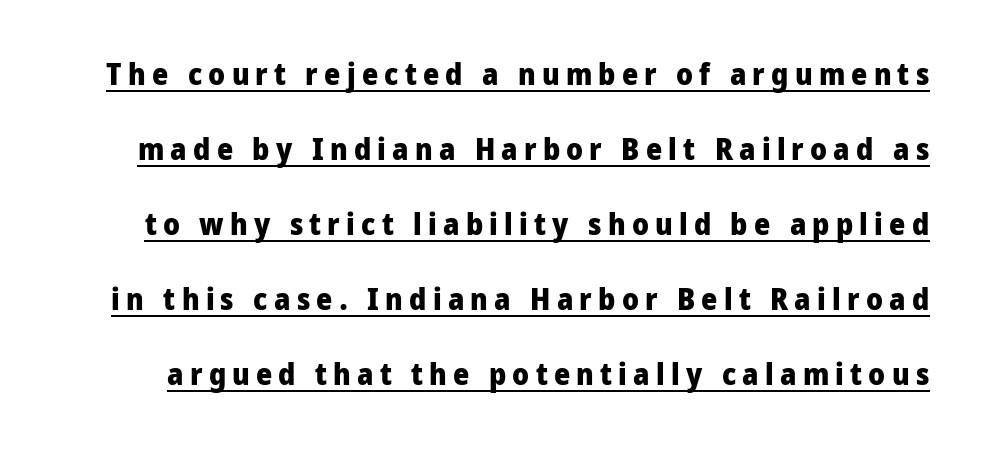
Varying glyph widths throughout — classic text-font behaviour. Glance below the letters and you will spot a drawn line. These lines stand farther apart than default settings would place them. Students, note that the glyphs here are deliberately spaced far apart. A roman cut, with each character standing at attention.
